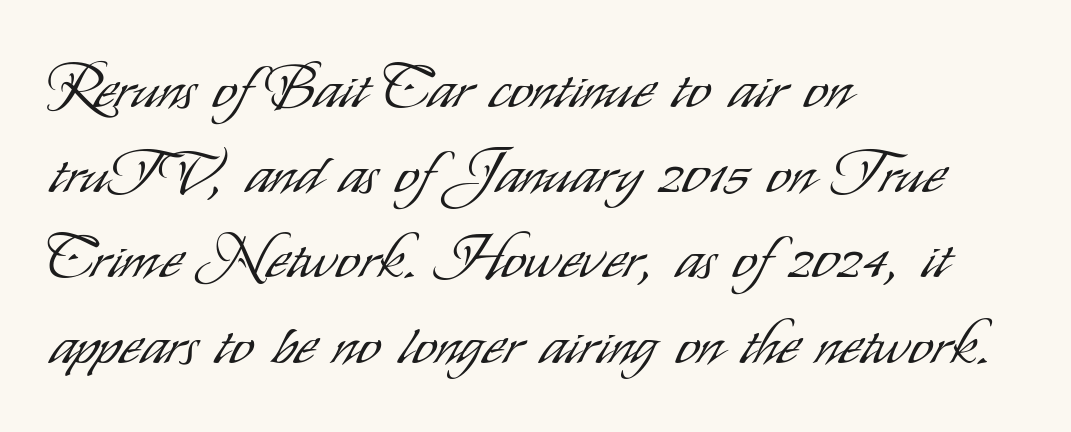
This is not heavy type; no bold has been used. Do the characters align in a grid? No, the font is proportional. The gaps between neighbouring characters are ordinary and unremarkable. Each letter's strokes conclude bluntly, with no projecting serifs.
